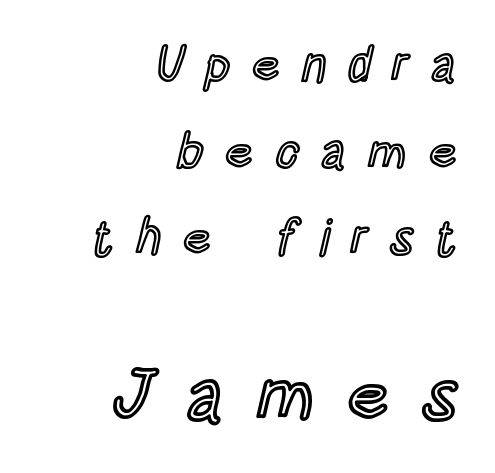
The image shows 73 px condensed type; set right-aligned, line spacing 1.77x, unusually wide letter spacing (+0.43 em), not underlined; the second (bottom) block is 1.49x larger; a large x-height.
